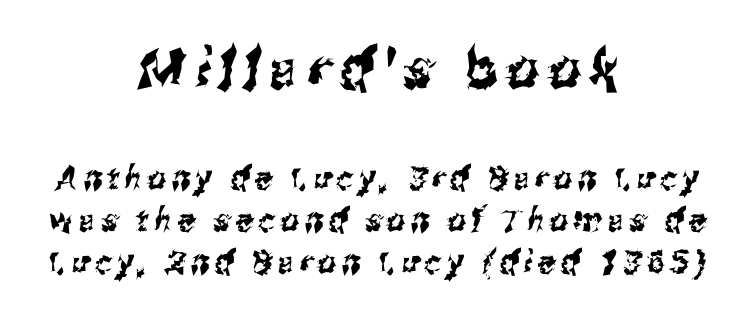
Q: Is the typeface a serif or a sans-serif typeface? A: Sans-serif.
Q: Is the text underlined? A: No.
Q: How is the paragraph aligned? A: Centered.
Q: Is the spacing between lines tight, normal or loose? A: Normal.
Q: Which block of text is set in a larger size, the first (top) or the second (bottom)? A: The first (top) one.
Q: Width (condensed, normal, or wide)? A: Condensed.
Q: Stroke contrast? A: Medium.
Q: x-height? A: Medium.
Q: Monospaced? A: No.
